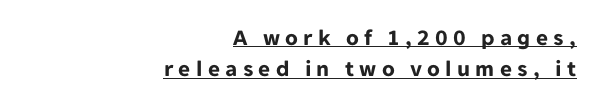
Q: Is the text bold? A: Yes.
Q: Is the text italic (slanted)? A: No, it is upright.
Q: Is the text underlined? A: Yes.
Q: How is the paragraph aligned? A: Right-aligned.
Q: Is the spacing between letters normal or unusually wide? A: Unusually wide.
Q: Is the spacing between lines tight, normal or loose? A: Normal.
